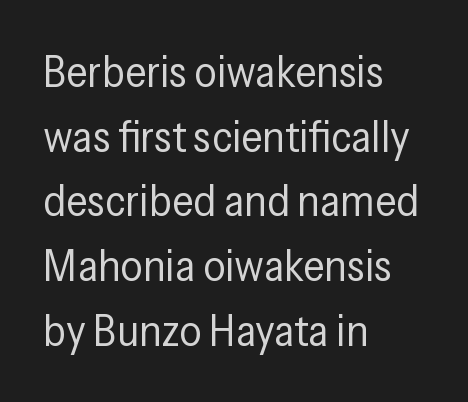
Stroke mass is kept to a normal reading level or below. Whoever set this chose a conventional vertical rhythm. Caption: standard tracking, unaltered. Does the copy run flush right? No — it runs flush left. If you drew a line through each stem, it would be perfectly vertical. Observe the absence of serifs on each vertical stroke in this sample.
